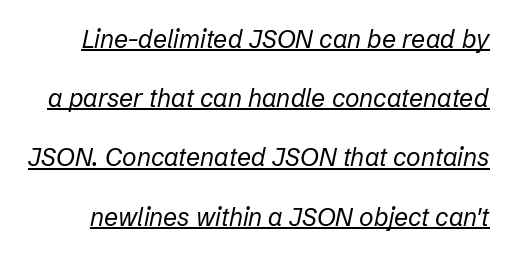
Q: Is the text bold? A: No.
Q: Is the text italic (slanted)? A: Yes, it leans right by about 12 degrees.
Q: Is the text underlined? A: Yes.
Q: Is the spacing between letters normal or unusually wide? A: Normal.
Q: Is the spacing between lines tight, normal or loose? A: Loose.
